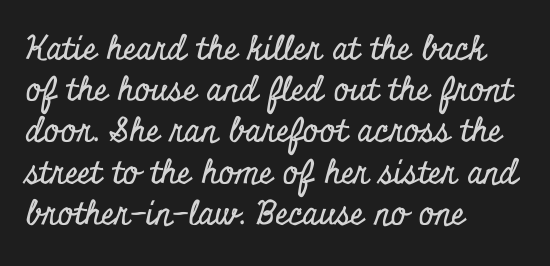
Q: Is the text italic (slanted)? A: Yes.
Q: Is the typeface a serif or a sans-serif typeface? A: Serif.
Q: Is the text underlined? A: No.
Q: How is the paragraph aligned? A: Left-aligned.
Q: Is the spacing between letters normal or unusually wide? A: Normal.
Q: Is the spacing between lines tight, normal or loose? A: Normal.
Q: Width (condensed, normal, or wide)? A: Condensed.
Q: Stroke contrast? A: Low.
Q: x-height? A: Small.
Q: Monospaced? A: No.
